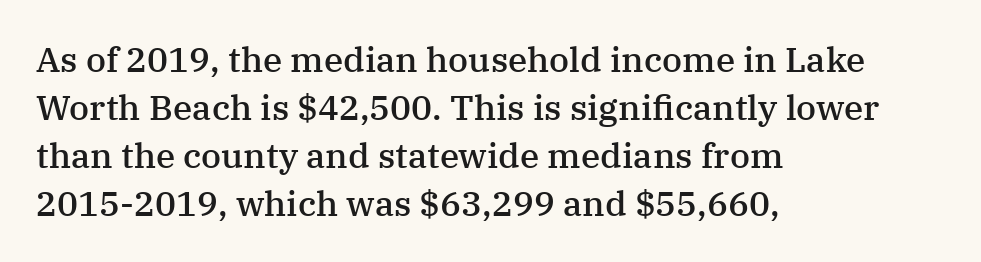
The letters advance in unequal steps, a hallmark of proportional type. Unlike a clean sans, this face finishes its strokes with serifs. Spacing between characters is what you'd get straight out of the box. The passage shown is semibold, sitting just below true bold. Line beginnings align vertically; line endings do not. This rendering features lettering with no underline.
